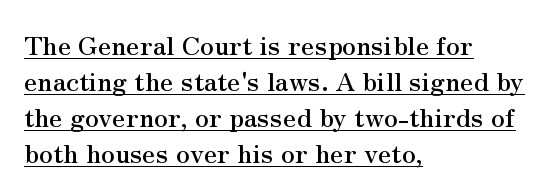
The image shows 26 px text type, upright; set left-aligned, normal line spacing (1.38x), normal letter spacing, underlined.
